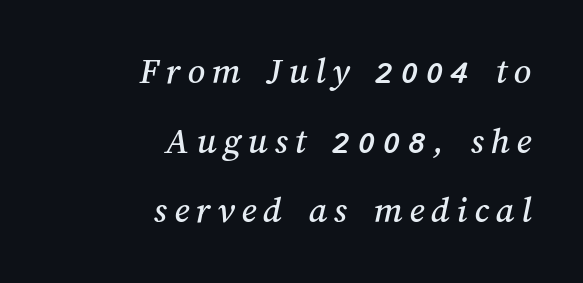
The image shows 38 px text type; set right-aligned, line spacing 1.83x, not underlined; medium stroke contrast and a medium x-height.
